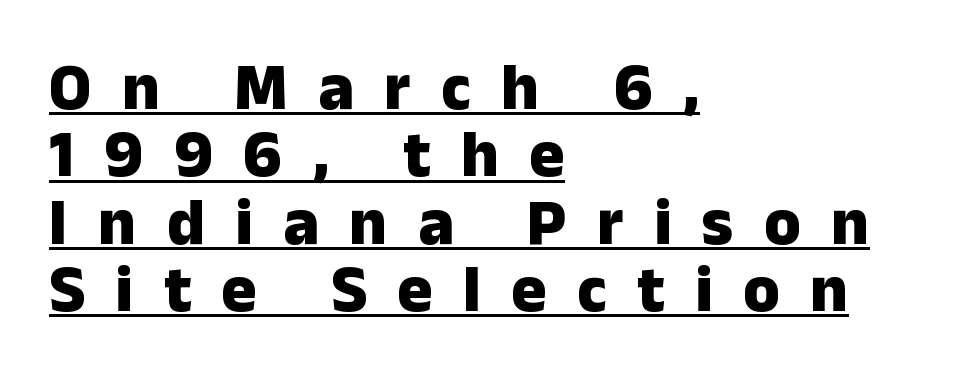
{"serif": "no", "italic": "no", "bold": "yes", "weight": "heavy", "width": "normal", "stroke_contrast": "low", "x_height": "medium", "monospaced": "no", "underline": "yes", "align": "left", "line_spacing": "tight", "line_spacing_ratio": 1.02, "letter_spacing": "wide", "letter_spacing_em": 0.46, "glyph_px": 66}
